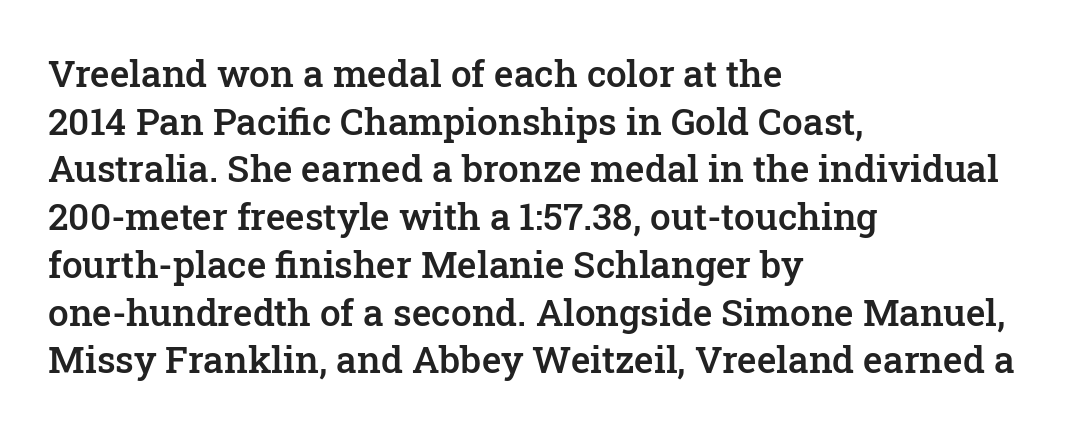
Q: Is the text bold? A: Semi-bold.
Q: Is the text italic (slanted)? A: No, it is upright.
Q: Is the typeface a serif or a sans-serif typeface? A: Serif.
Q: Is the text underlined? A: No.
Q: How is the paragraph aligned? A: Left-aligned.
Q: Is the spacing between letters normal or unusually wide? A: Normal.
Q: Is the spacing between lines tight, normal or loose? A: Normal.
Q: Width (condensed, normal, or wide)? A: Normal.
Q: Stroke contrast? A: Low.
Q: x-height? A: Medium.
Q: Monospaced? A: No.
